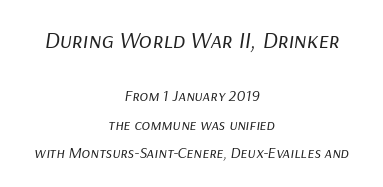
The text carries the slant typical of an italic or oblique font. Does extra space separate the letters? No, they use regular spacing. Block one is the big one; block two sits smaller underneath. Lines of text with bare space underneath. Summary of weight: not heavy and not bold. Casual observation: everything's sitting right in the middle.
